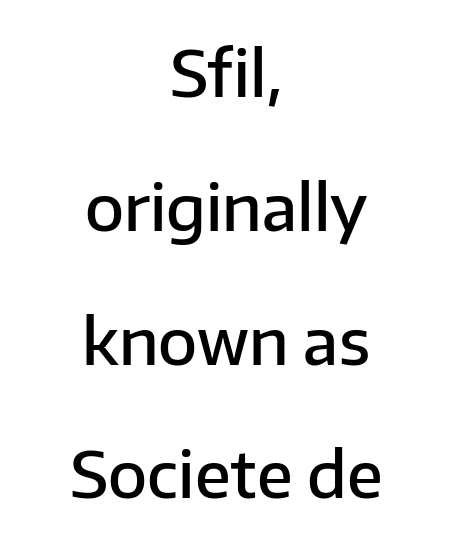
The image shows 64 px semibold sans-serif type, upright; set centered, loose line spacing (2.09x), normal letter spacing, not underlined; low stroke contrast and a medium x-height.
